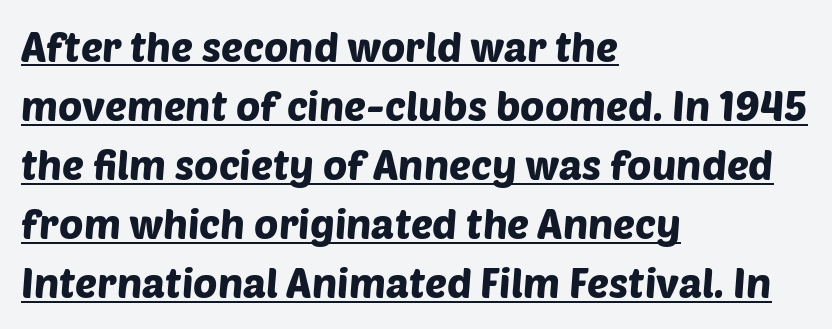
{"serif": "no", "width": "normal", "stroke_contrast": "low", "x_height": "large", "monospaced": "no", "underline": "yes", "align": "left", "line_spacing": "normal", "line_spacing_ratio": 1.44, "letter_spacing": "normal", "letter_spacing_em": 0.0, "glyph_px": 41}
